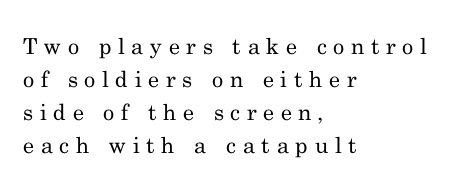
{"italic": "no", "bold": "no", "underline": "no", "align": "left", "line_spacing": "normal", "line_spacing_ratio": 1.5, "letter_spacing": "wide", "letter_spacing_em": 0.3, "glyph_px": 22}
